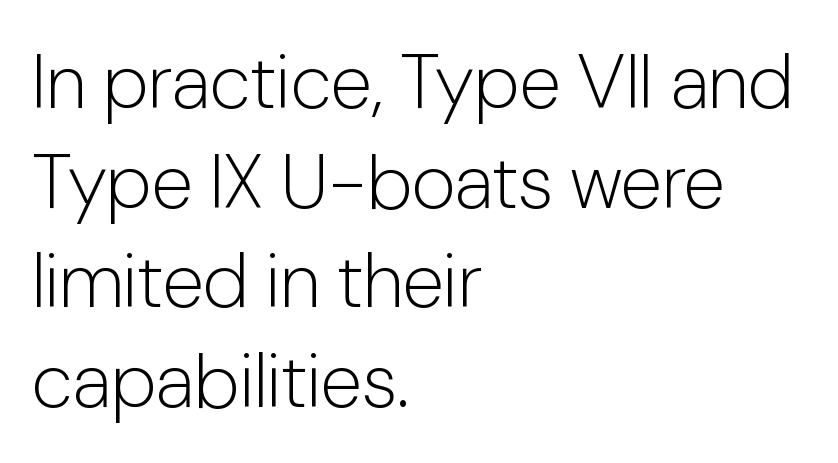
Q: Is the text bold? A: No.
Q: Is the text italic (slanted)? A: No, it is upright.
Q: Is the typeface a serif or a sans-serif typeface? A: Sans-serif.
Q: Is the text underlined? A: No.
Q: How is the paragraph aligned? A: Left-aligned.
Q: Is the spacing between letters normal or unusually wide? A: Normal.
Q: Is the spacing between lines tight, normal or loose? A: Normal.
Q: Width (condensed, normal, or wide)? A: Normal.
Q: Stroke contrast? A: Low.
Q: x-height? A: Medium.
Q: Monospaced? A: No.
